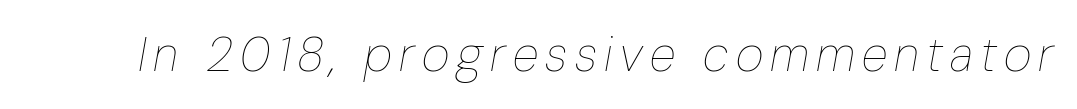
{"italic": "yes", "lean": "right", "slant_degrees": 10, "bold": "no", "weight": "thin", "width": "condensed", "stroke_contrast": "low", "x_height": "medium", "monospaced": "no", "underline": "no", "glyph_px": 48}
